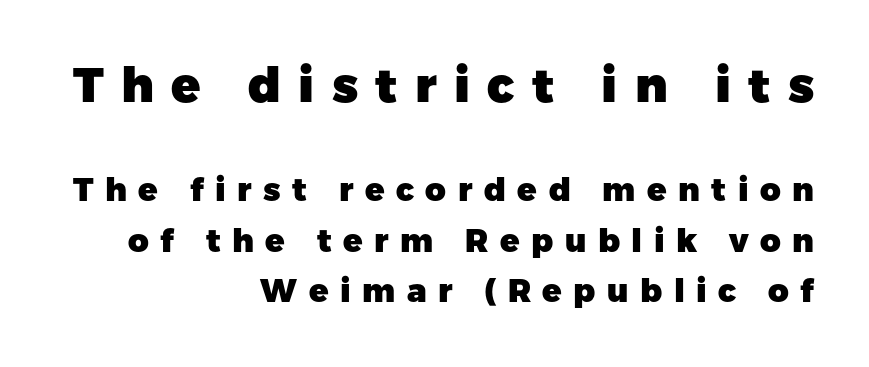
The image shows 48 px heavy sans-serif type, upright; set right-aligned, normal line spacing (1.59x), unusually wide letter spacing (+0.36 em), not underlined; the first (top) block is 1.5x larger; low stroke contrast and a medium x-height.
